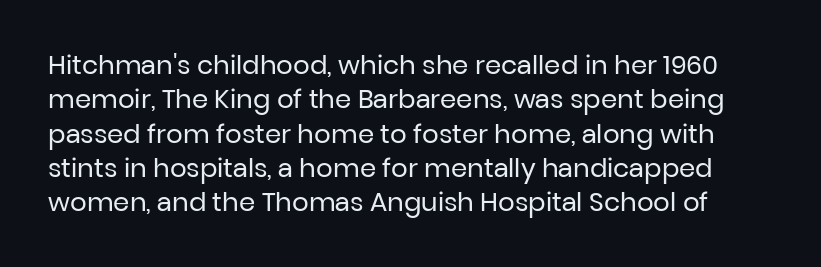
{"italic": "no", "bold": "no", "underline": "no", "line_spacing": "normal", "line_spacing_ratio": 1.32, "letter_spacing": "normal", "letter_spacing_em": 0.0, "glyph_px": 26}
